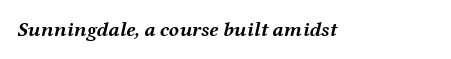
The image shows 21 px bold type, italic (leaning right); set normal letter spacing, not underlined.
